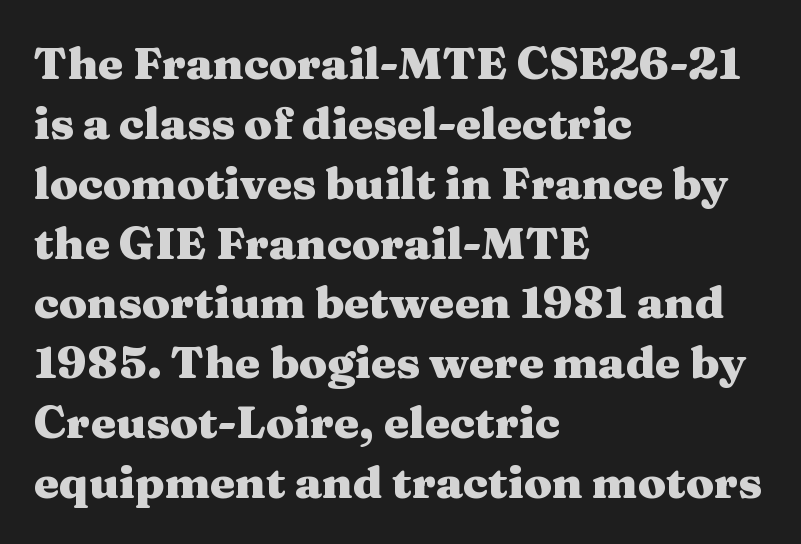
The image shows 45 px heavy, wide serif type, upright; set left-aligned, normal line spacing (1.33x), normal letter spacing, not underlined; medium stroke contrast and a medium x-height.
